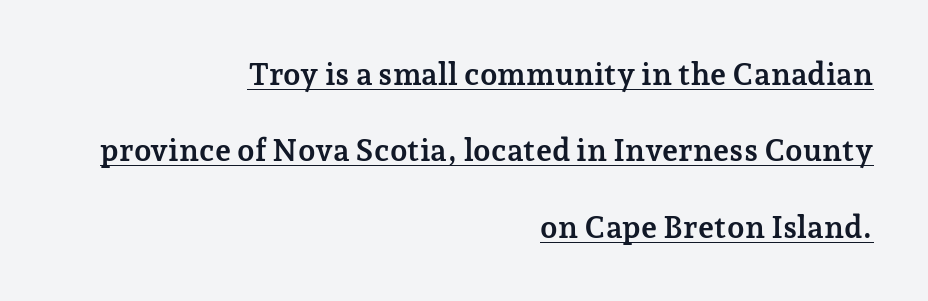
Q: Is the text bold? A: Yes.
Q: Is the text italic (slanted)? A: No, it is upright.
Q: Is the typeface a serif or a sans-serif typeface? A: Serif.
Q: Is the text underlined? A: Yes.
Q: How is the paragraph aligned? A: Right-aligned.
Q: Is the spacing between letters normal or unusually wide? A: Normal.
Q: Is the spacing between lines tight, normal or loose? A: Loose.
Q: Width (condensed, normal, or wide)? A: Normal.
Q: Stroke contrast? A: Low.
Q: x-height? A: Medium.
Q: Monospaced? A: No.
